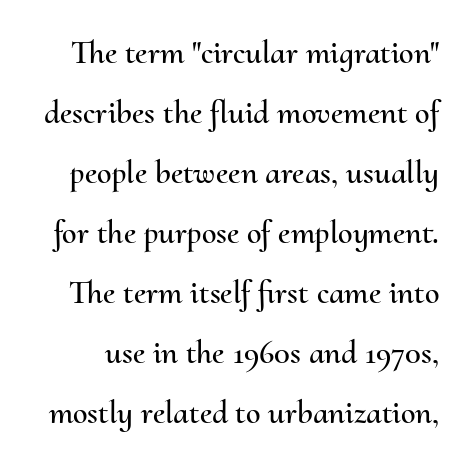
The image shows 33 px text type, upright; set line spacing 1.82x, normal letter spacing, not underlined; medium stroke contrast and a small x-height.
